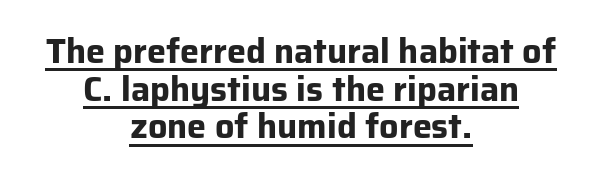
The image shows 34 px bold sans-serif type, upright; set centered, tight line spacing (1.11x), normal letter spacing, underlined; low stroke contrast and a medium x-height.
